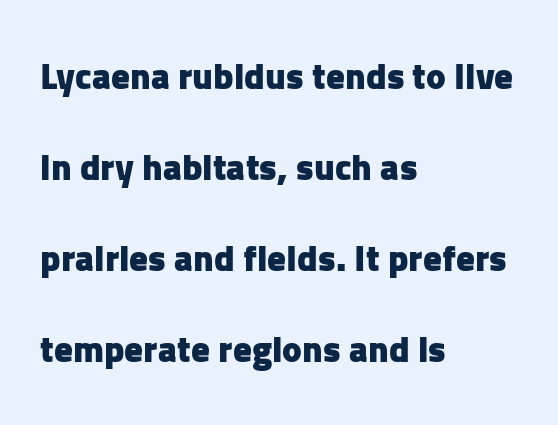
The image shows 37 px heavy sans-serif type, upright; set left-aligned, loose line spacing (2.46x), normal letter spacing, not underlined; low stroke contrast and a medium x-height.
